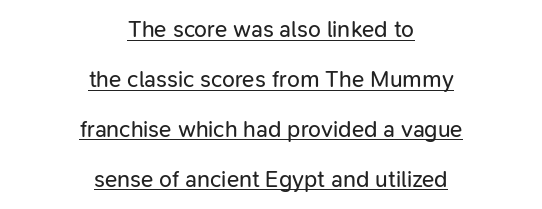
Q: Is the text bold? A: No.
Q: Is the text italic (slanted)? A: No, it is upright.
Q: Is the text underlined? A: Yes.
Q: How is the paragraph aligned? A: Centered.
Q: Is the spacing between letters normal or unusually wide? A: Normal.
Q: Is the spacing between lines tight, normal or loose? A: Loose.
